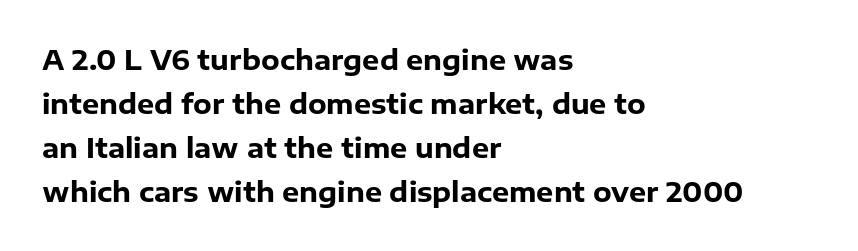
The image shows 27 px bold type, upright; set left-aligned, normal line spacing (1.63x), normal letter spacing, not underlined.
